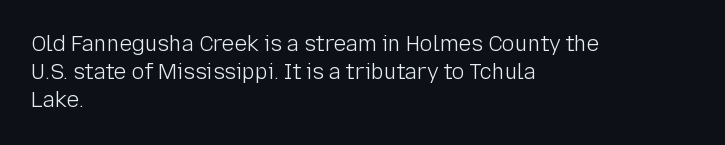
Visually the block forms a straight wall on the left and a jagged coastline on the right. Style check: upright. Bold? No — there's no thickening of the strokes. Notice how descenders clear the ascenders below comfortably — that's standard leading. Each word holds together tightly as a unit, with standard inter-letter gaps.
